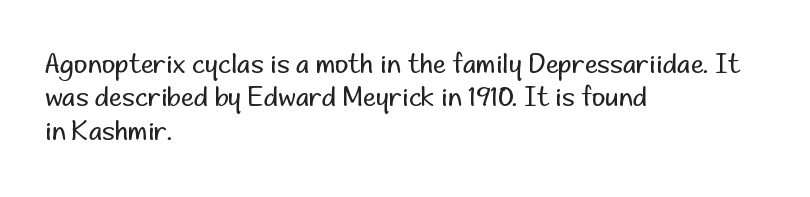
Q: Is the text bold? A: No.
Q: Is the text italic (slanted)? A: No, it is upright.
Q: Is the text underlined? A: No.
Q: How is the paragraph aligned? A: Left-aligned.
Q: Is the spacing between letters normal or unusually wide? A: Normal.
Q: Is the spacing between lines tight, normal or loose? A: Normal.
